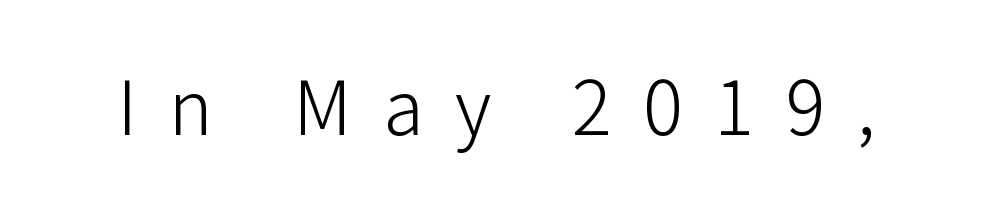
The image shows 74 px light sans-serif type, upright; set unusually wide letter spacing (+0.43 em), not underlined; low stroke contrast and a medium x-height.
